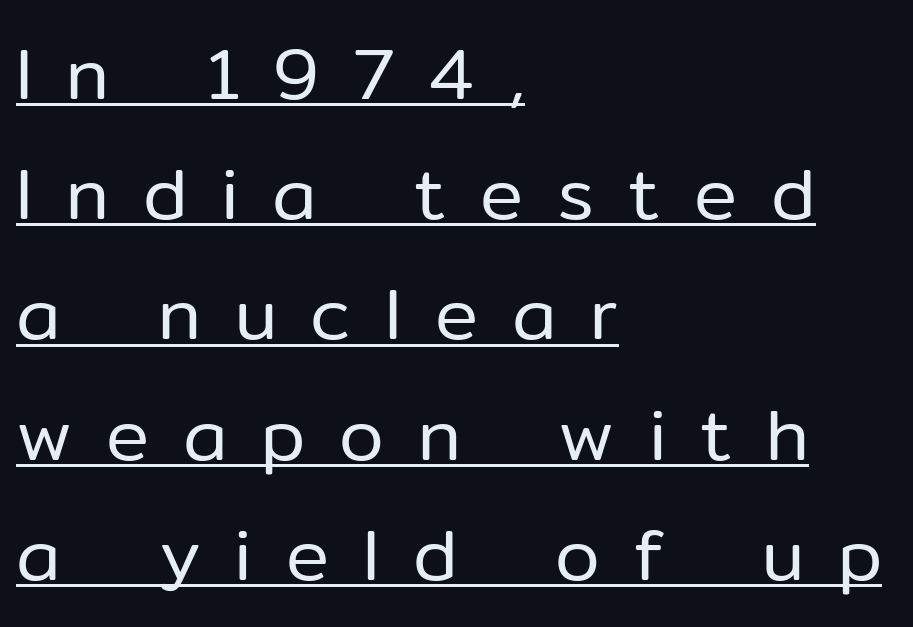
The image shows 72 px regular-weight sans-serif type, upright; set left-aligned, normal line spacing (1.67x), unusually wide letter spacing (+0.47 em), underlined; low stroke contrast and a medium x-height.
